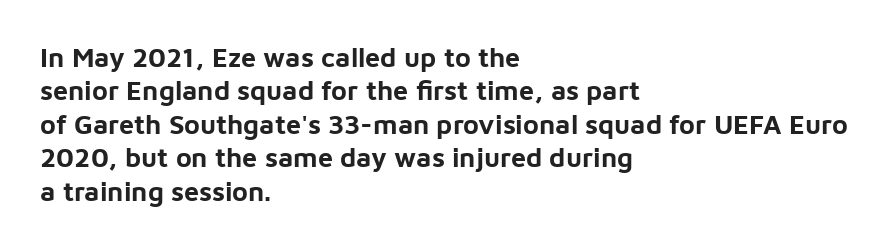
{"italic": "no", "bold": "yes", "underline": "no", "align": "left", "line_spacing_ratio": 1.24, "letter_spacing": "normal", "letter_spacing_em": 0.0, "glyph_px": 27}
